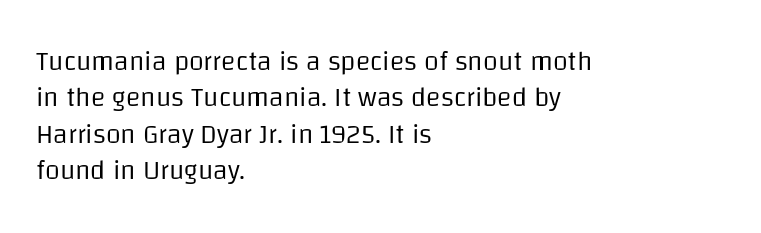
Q: Is the text bold? A: No.
Q: Is the text italic (slanted)? A: No, it is upright.
Q: Is the text underlined? A: No.
Q: How is the paragraph aligned? A: Left-aligned.
Q: Is the spacing between letters normal or unusually wide? A: Normal.
Q: Is the spacing between lines tight, normal or loose? A: Normal.
